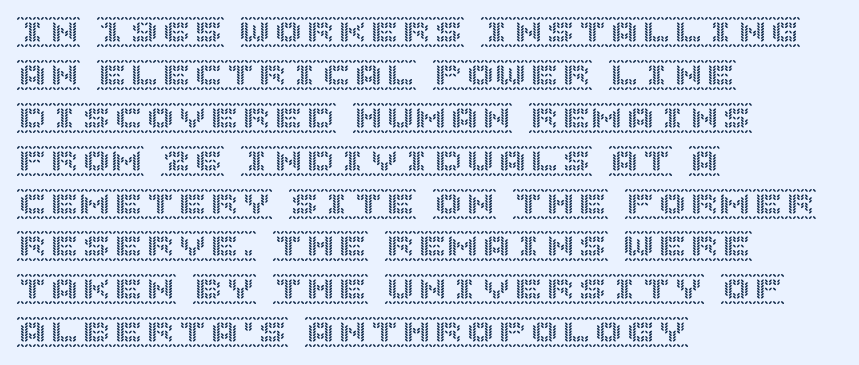
{"italic": "no", "width": "normal", "x_height": "large", "underline": "no", "align": "left", "line_spacing": "normal", "line_spacing_ratio": 1.34, "letter_spacing": "normal", "letter_spacing_em": 0.0, "glyph_px": 32}
